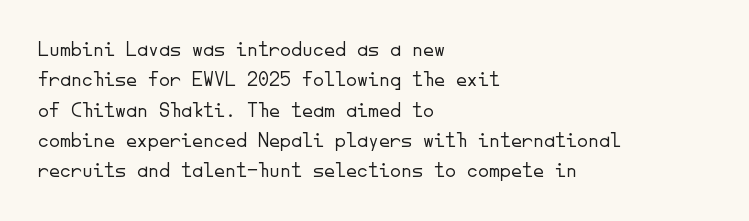
The image shows 22 px text type, upright; set left-aligned, normal line spacing (1.38x), normal letter spacing, not underlined.
